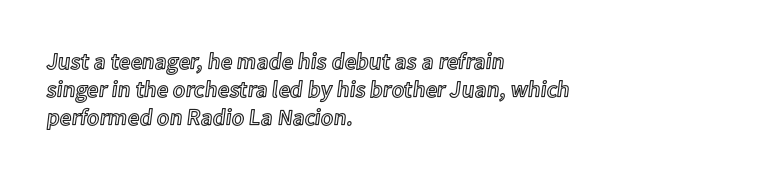
The image shows 23 px text type; set left-aligned, line spacing 1.22x, normal letter spacing, not underlined.
